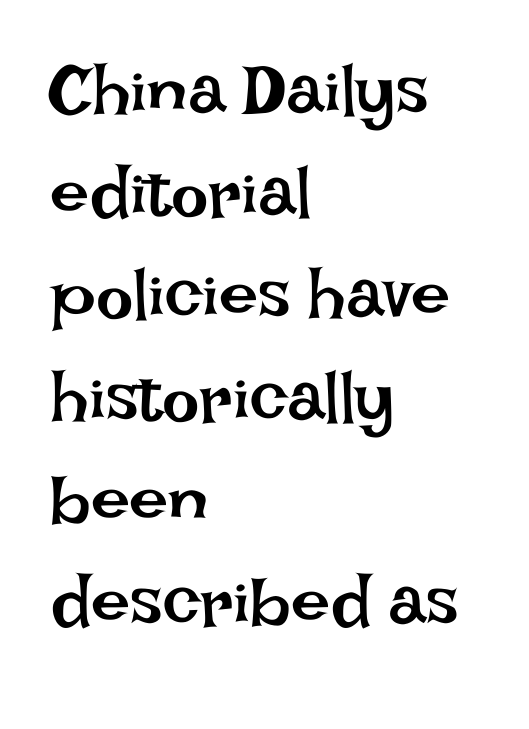
The image shows 70 px regular-weight type, upright; set left-aligned, normal line spacing (1.46x), normal letter spacing, not underlined; low stroke contrast and a large x-height.
